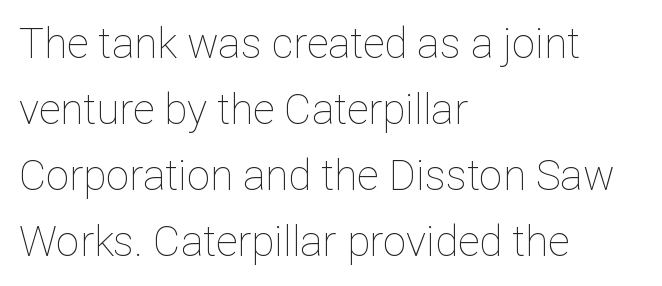
Q: Is the text bold? A: No.
Q: Is the text italic (slanted)? A: No, it is upright.
Q: Is the text underlined? A: No.
Q: How is the paragraph aligned? A: Left-aligned.
Q: Is the spacing between letters normal or unusually wide? A: Normal.
Q: Is the spacing between lines tight, normal or loose? A: Normal.
Q: Width (condensed, normal, or wide)? A: Normal.
Q: Stroke contrast? A: Low.
Q: x-height? A: Medium.
Q: Monospaced? A: No.
